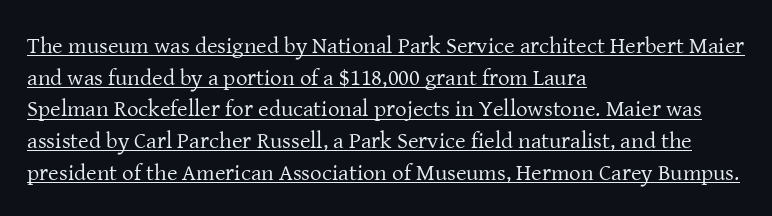
Compared with typical body copy, the letter spacing here is the same. The letterforms sit at book weight or below. If you drew a line through each stem, it would be perfectly vertical. Does a line run under the words? Yes, clearly.
